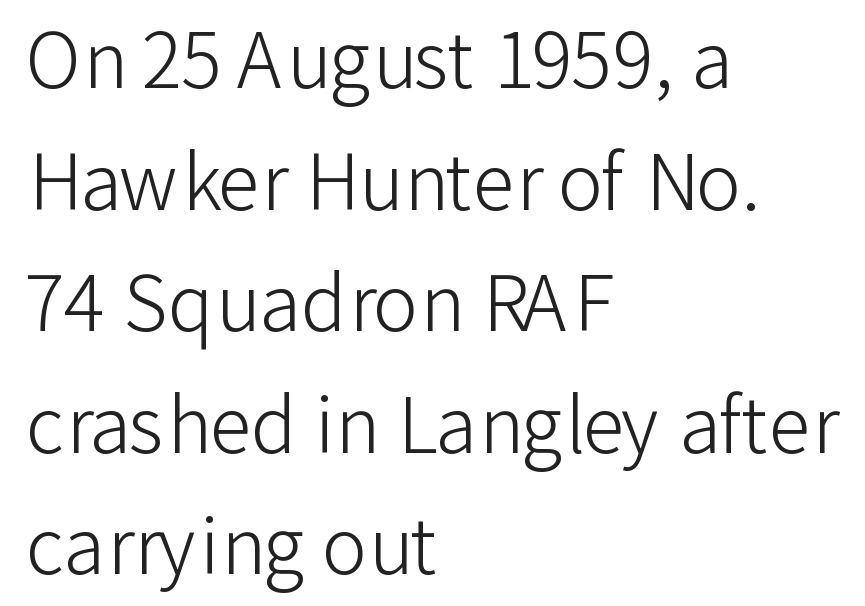
Q: Is the text bold? A: No.
Q: Is the text italic (slanted)? A: No, it is upright.
Q: Is the typeface a serif or a sans-serif typeface? A: Sans-serif.
Q: Is the text underlined? A: No.
Q: How is the paragraph aligned? A: Left-aligned.
Q: Is the spacing between letters normal or unusually wide? A: Normal.
Q: Is the spacing between lines tight, normal or loose? A: Normal.
Q: Width (condensed, normal, or wide)? A: Normal.
Q: Stroke contrast? A: Low.
Q: x-height? A: Medium.
Q: Monospaced? A: No.
